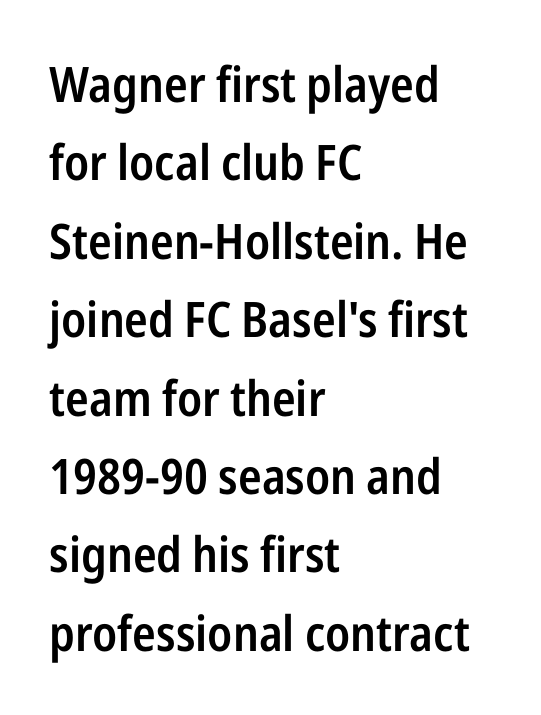
Q: Is the text bold? A: Semi-bold.
Q: Is the text italic (slanted)? A: No, it is upright.
Q: Is the typeface a serif or a sans-serif typeface? A: Sans-serif.
Q: Is the text underlined? A: No.
Q: How is the paragraph aligned? A: Left-aligned.
Q: Is the spacing between letters normal or unusually wide? A: Normal.
Q: Is the spacing between lines tight, normal or loose? A: Normal.
Q: Width (condensed, normal, or wide)? A: Condensed.
Q: Stroke contrast? A: Low.
Q: x-height? A: Medium.
Q: Monospaced? A: No.
